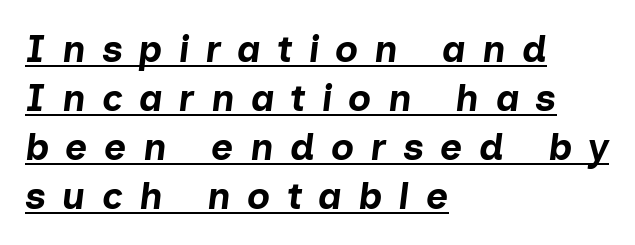
Q: Is the text bold? A: Yes.
Q: Is the text italic (slanted)? A: Yes, it leans right by about 7 degrees.
Q: Is the text underlined? A: Yes.
Q: How is the paragraph aligned? A: Left-aligned.
Q: Is the spacing between letters normal or unusually wide? A: Unusually wide.
Q: Is the spacing between lines tight, normal or loose? A: Normal.
Q: Width (condensed, normal, or wide)? A: Normal.
Q: Stroke contrast? A: Low.
Q: x-height? A: Medium.
Q: Monospaced? A: No.
